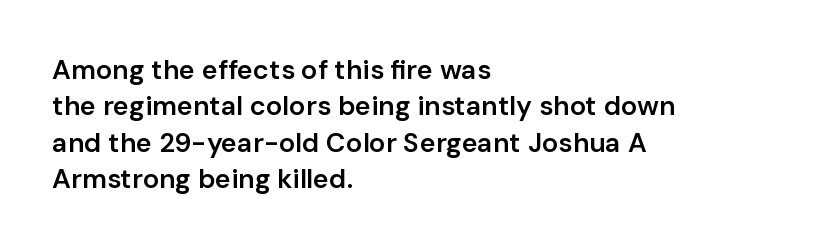
Heft: intermediate — a semibold. The block of text has a typical density, with ordinary space between rows. Descenders hang freely into open space. The rendering anchors every line to the left-hand side.
